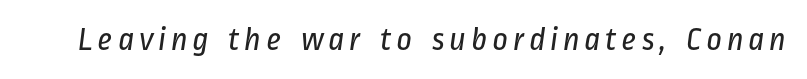
Q: Is the text bold? A: No.
Q: Is the typeface a serif or a sans-serif typeface? A: Sans-serif.
Q: Is the text underlined? A: No.
Q: Width (condensed, normal, or wide)? A: Condensed.
Q: Stroke contrast? A: Low.
Q: x-height? A: Medium.
Q: Monospaced? A: No.
